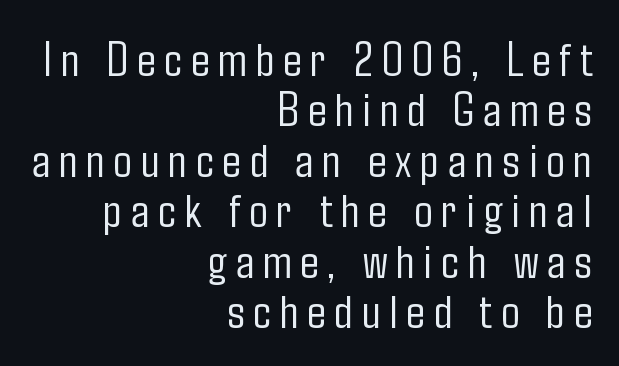
{"serif": "no", "italic": "no", "bold": "no", "weight": "light", "width": "condensed", "stroke_contrast": "low", "x_height": "medium", "monospaced": "no", "underline": "no", "align": "right", "line_spacing": "tight", "line_spacing_ratio": 1.03, "glyph_px": 49}
